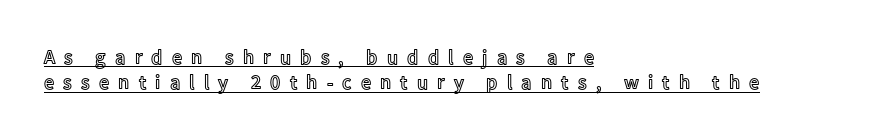
A typographer would call this underscored text. A roman cut, with each character standing at attention. A typesetter would call this heavily tracked-out type. Caption: multi-line text, flush left, ragged right. The lines sit at an ordinary, default distance from one another.
